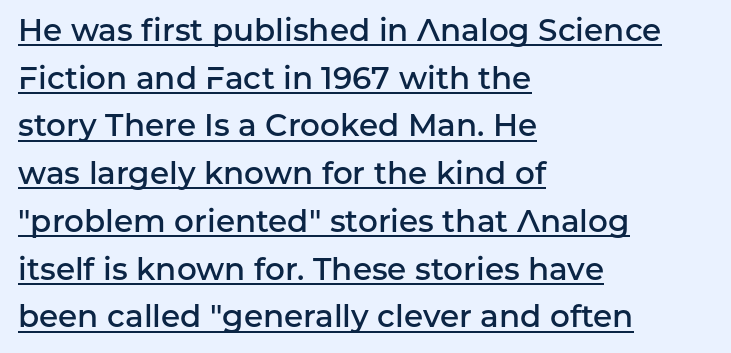
The image shows 31 px semibold sans-serif type, upright; set left-aligned, normal line spacing (1.54x), normal letter spacing, underlined; low stroke contrast and a medium x-height.
